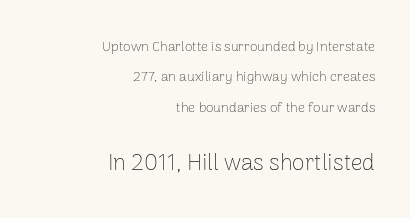
The image shows 23 px text type, upright; set right-aligned, loose line spacing (2.17x), normal letter spacing, not underlined; the second (bottom) block is 1.64x larger.
